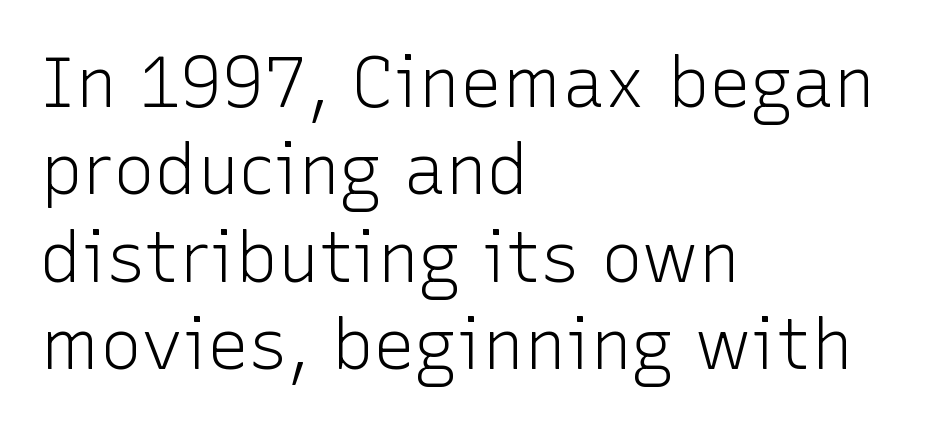
The image shows 70 px light sans-serif type, upright; set left-aligned, normal line spacing (1.25x), normal letter spacing, not underlined; low stroke contrast and a medium x-height.
